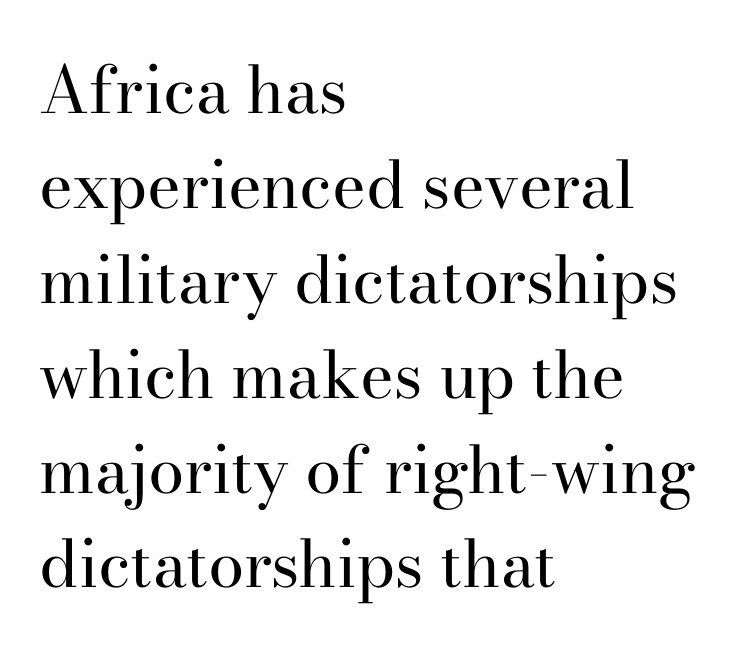
{"serif": "yes", "italic": "no", "bold": "no", "weight": "regular", "width": "normal", "stroke_contrast": "high", "x_height": "small", "monospaced": "no", "underline": "no", "align": "left", "line_spacing": "normal", "line_spacing_ratio": 1.46, "letter_spacing": "normal", "letter_spacing_em": 0.0, "glyph_px": 65}
